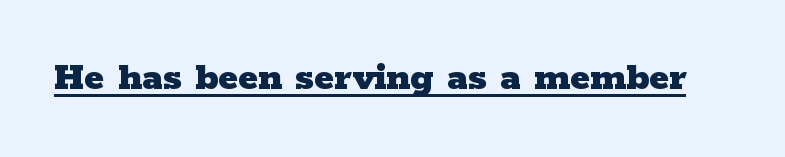
What stands out about the letter spacing? Nothing — it is the standard amount. Style check: upright. Decoration check: the copy is underlined. The typesetting leans heavy: a genuine bold.
